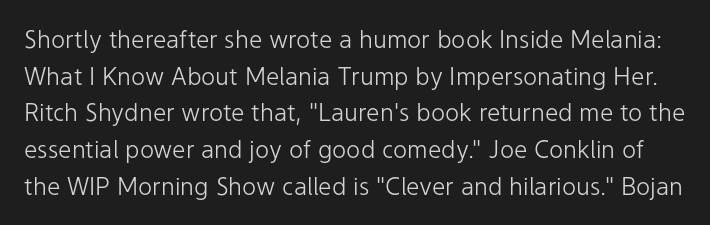
The image shows 24 px text type, upright; set normal line spacing (1.53x), normal letter spacing, not underlined.
